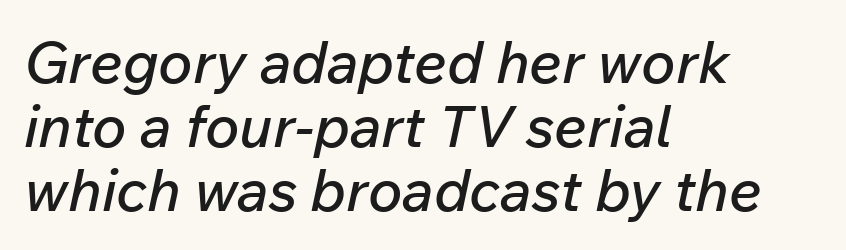
Q: Is the text italic (slanted)? A: Yes, it leans right by about 12 degrees.
Q: Is the text underlined? A: No.
Q: How is the paragraph aligned? A: Left-aligned.
Q: Is the spacing between letters normal or unusually wide? A: Normal.
Q: Is the spacing between lines tight, normal or loose? A: Tight.
Q: Width (condensed, normal, or wide)? A: Normal.
Q: Stroke contrast? A: Low.
Q: x-height? A: Medium.
Q: Monospaced? A: No.
